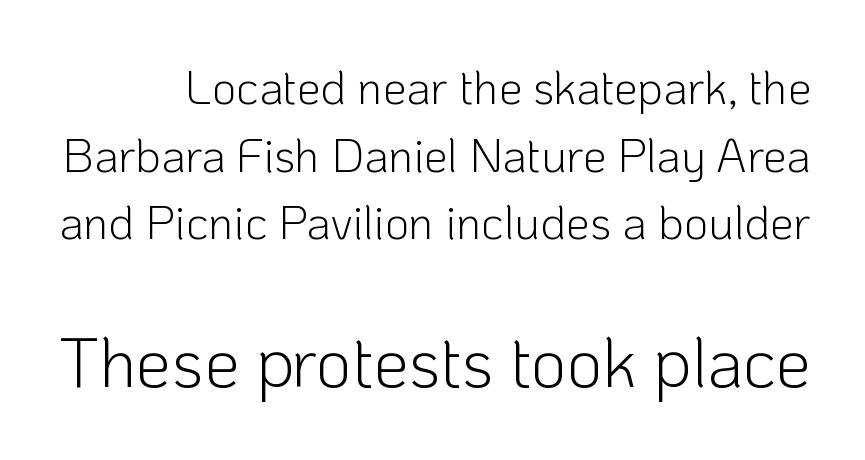
Q: Is the text bold? A: No.
Q: Is the text italic (slanted)? A: No, it is upright.
Q: Is the typeface a serif or a sans-serif typeface? A: Sans-serif.
Q: Is the text underlined? A: No.
Q: Is the spacing between letters normal or unusually wide? A: Normal.
Q: Is the spacing between lines tight, normal or loose? A: Normal.
Q: Which block of text is set in a larger size, the first (top) or the second (bottom)? A: The second (bottom) one.
Q: Width (condensed, normal, or wide)? A: Normal.
Q: Stroke contrast? A: Low.
Q: x-height? A: Medium.
Q: Monospaced? A: No.
